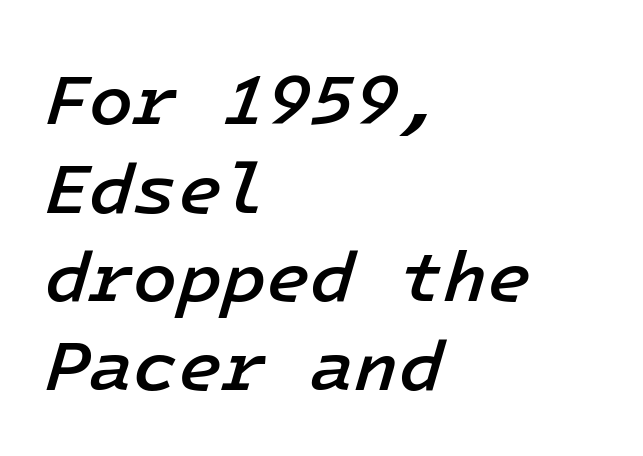
{"italic": "yes", "lean": "right", "slant_degrees": 16, "bold": "semi", "weight": "semibold", "width": "normal", "stroke_contrast": "low", "x_height": "medium", "underline": "no", "align": "left", "line_spacing_ratio": 1.23, "letter_spacing": "normal", "letter_spacing_em": 0.0, "glyph_px": 72}
